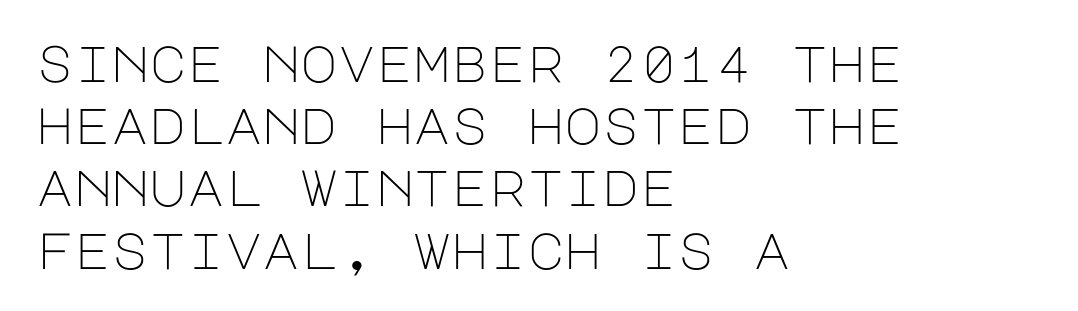
{"serif": "no", "italic": "no", "bold": "no", "weight": "light", "width": "normal", "stroke_contrast": "low", "x_height": "large", "underline": "no", "align": "left", "line_spacing_ratio": 1.22, "letter_spacing": "normal", "letter_spacing_em": 0.0, "glyph_px": 51}
